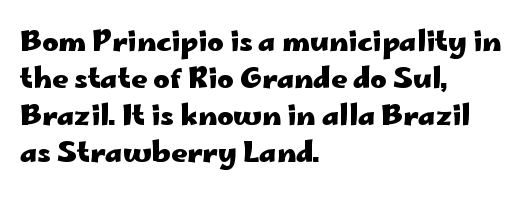
{"serif": "no", "italic": "no", "bold": "yes", "weight": "heavy", "width": "wide", "stroke_contrast": "low", "x_height": "small", "monospaced": "no", "underline": "no", "align": "left", "line_spacing": "normal", "line_spacing_ratio": 1.32, "letter_spacing": "normal", "letter_spacing_em": 0.0, "glyph_px": 28}
